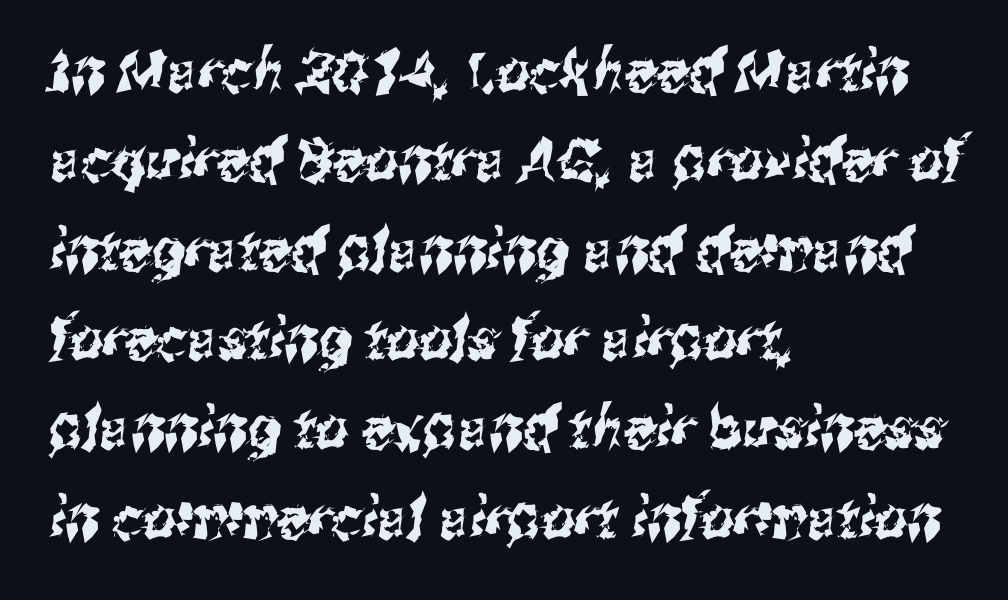
{"serif": "no", "width": "condensed", "stroke_contrast": "medium", "x_height": "medium", "monospaced": "no", "underline": "no", "align": "left", "line_spacing": "normal", "line_spacing_ratio": 1.54, "letter_spacing": "normal", "letter_spacing_em": 0.0, "glyph_px": 58}
